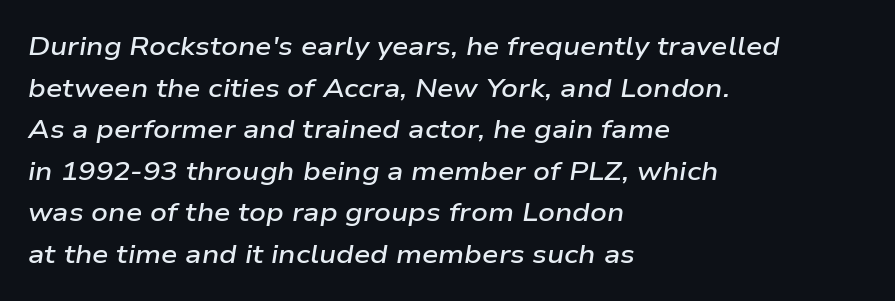
{"italic": "yes", "lean": "right", "slant_degrees": 9, "bold": "semi", "underline": "no", "align": "left", "line_spacing": "normal", "line_spacing_ratio": 1.6, "letter_spacing": "normal", "letter_spacing_em": 0.0, "glyph_px": 26}
